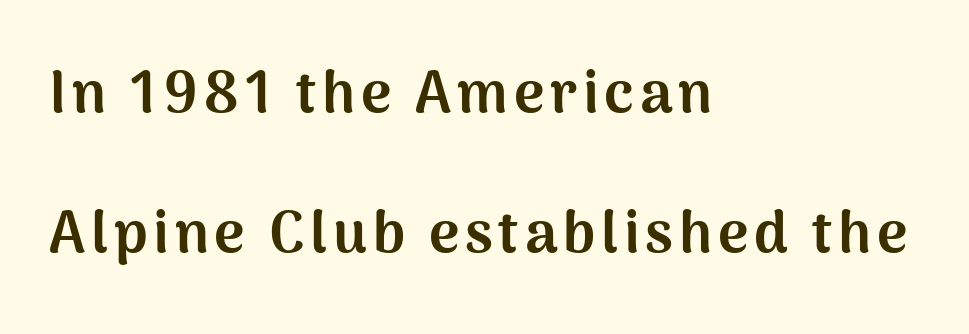
The image shows 58 px bold sans-serif type, upright; set left-aligned, loose line spacing (2.41x), not underlined; medium stroke contrast and a medium x-height.
